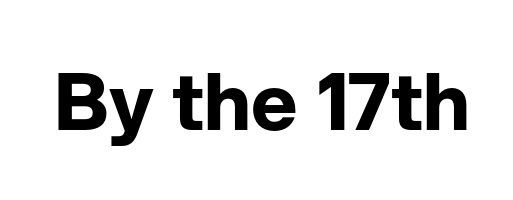
The type sits square on the baseline with zero lean. The letters advance in unequal steps, a hallmark of proportional type. A full-strength bold gives these letters their thick strokes. Serif or sans? Sans — the stroke terminals are bare. Look at the tracking — it's just the regular setting, nothing added. Each row of text sits above clean, open space.
